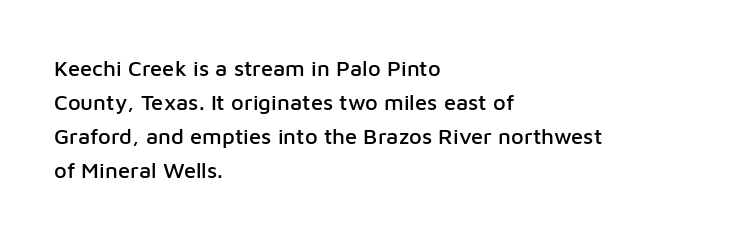
{"italic": "no", "underline": "no", "align": "left", "line_spacing": "normal", "line_spacing_ratio": 1.55, "letter_spacing": "normal", "letter_spacing_em": 0.0, "glyph_px": 22}
